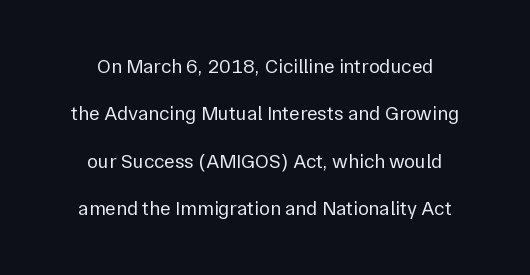
{"italic": "no", "bold": "no", "underline": "no", "align": "center", "line_spacing": "loose", "line_spacing_ratio": 2.37, "letter_spacing": "normal", "letter_spacing_em": 0.0, "glyph_px": 20}
